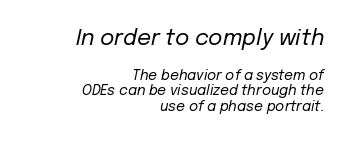
{"italic": "yes", "lean": "right", "slant_degrees": 12, "bold": "no", "underline": "no", "align": "right", "line_spacing": "tight", "line_spacing_ratio": 1.08, "letter_spacing": "normal", "letter_spacing_em": 0.0, "larger_block": "first", "size_ratio": 1.57, "glyph_px": 22}
